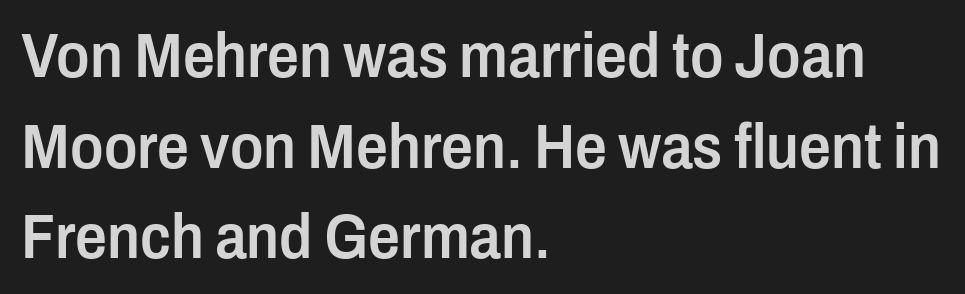
The image shows 63 px semibold, condensed sans-serif type, upright; set left-aligned, normal line spacing (1.44x), normal letter spacing, not underlined; low stroke contrast and a medium x-height.
